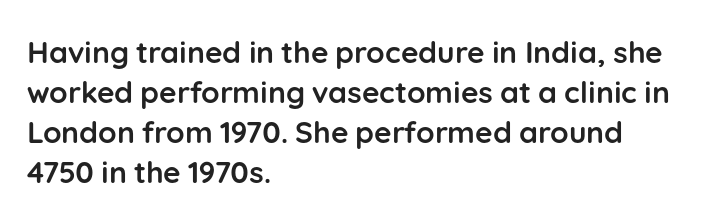
{"serif": "no", "italic": "no", "bold": "yes", "weight": "semibold", "width": "normal", "stroke_contrast": "low", "x_height": "medium", "monospaced": "no", "underline": "no", "align": "left", "line_spacing": "normal", "line_spacing_ratio": 1.33, "letter_spacing": "normal", "letter_spacing_em": 0.0, "glyph_px": 30}
